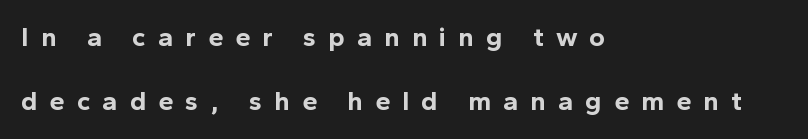
{"italic": "no", "bold": "yes", "underline": "no", "align": "left", "line_spacing": "loose", "line_spacing_ratio": 2.38, "letter_spacing": "wide", "letter_spacing_em": 0.45, "glyph_px": 27}
